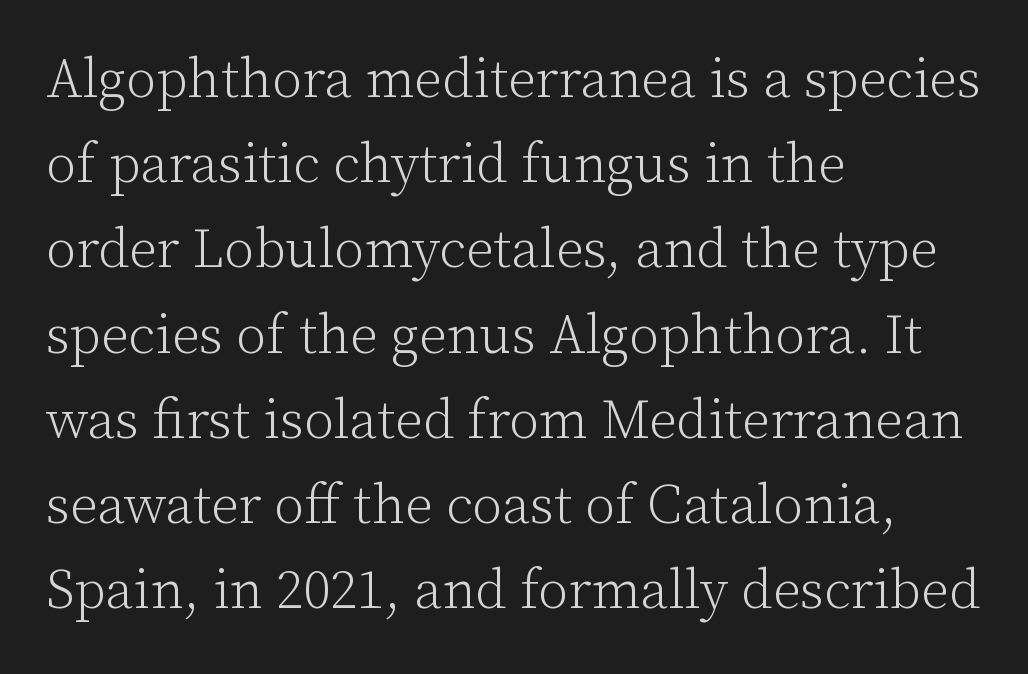
{"serif": "yes", "italic": "no", "bold": "no", "weight": "light", "width": "normal", "stroke_contrast": "low", "x_height": "medium", "monospaced": "no", "underline": "no", "align": "left", "line_spacing": "normal", "line_spacing_ratio": 1.55, "letter_spacing": "normal", "letter_spacing_em": 0.0, "glyph_px": 55}
